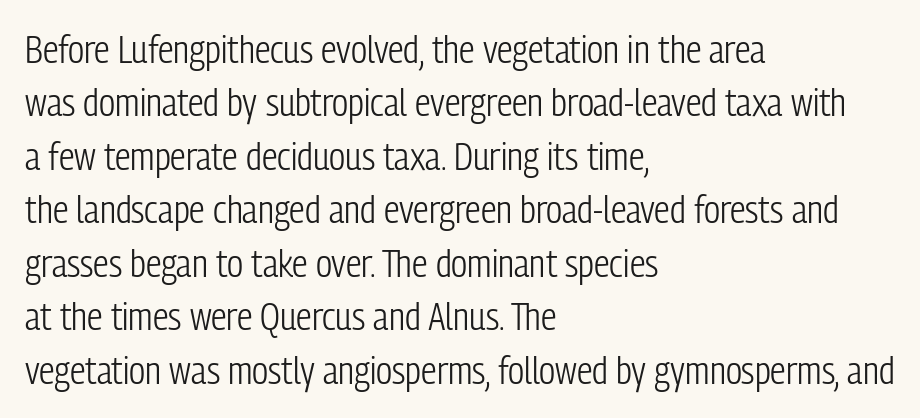
The image shows 39 px light, condensed sans-serif type, upright; set left-aligned, normal line spacing (1.37x), normal letter spacing, not underlined; low stroke contrast and a medium x-height.
